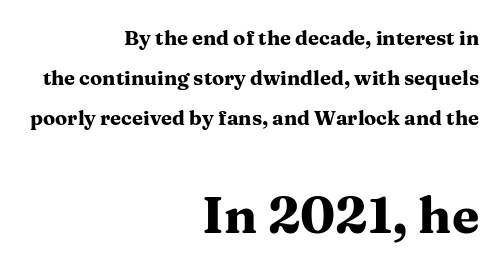
A bare baseline throughout the passage. Its strokes are broad and dark, the hallmark of bold type. These lines stack with their right ends in a neat column. This rendering leaves character spacing at its baseline value. Varying glyph widths throughout — classic text-font behaviour. No italicization has been applied; the sample stays upright.
